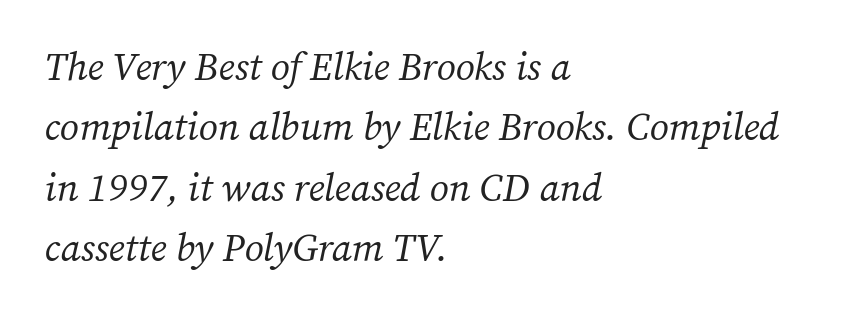
Think of a printed novel: that variable character pitch is what you see here. Short and long lines alike share a common starting point at left. Here the glyphs are tracked normally, forming tight word shapes. These lines were composed using italics.
